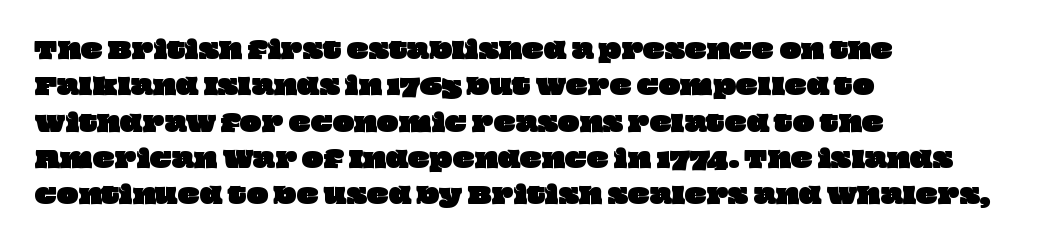
{"underline": "no", "align": "left", "line_spacing": "normal", "line_spacing_ratio": 1.58, "letter_spacing": "normal", "letter_spacing_em": 0.0, "glyph_px": 23}
